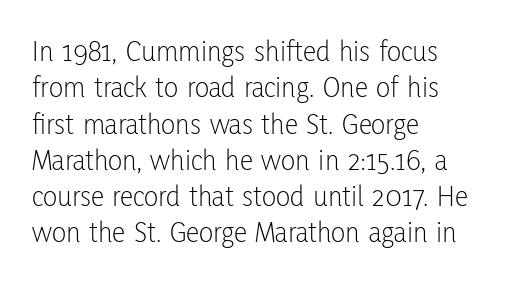
The lettering stays uniformly vertical, giving the passage a roman look. Glyph-to-glyph distance matches everyday printed text. The letters look calm and open, with moderate or lighter stems. A typesetter would call this proportional, since set widths differ per character. Underlining? Definitely not there.
